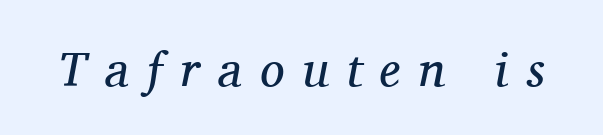
{"serif": "yes", "italic": "yes", "lean": "right", "slant_degrees": 11, "bold": "no", "weight": "regular", "width": "normal", "stroke_contrast": "medium", "x_height": "medium", "monospaced": "no", "underline": "no", "letter_spacing": "wide", "letter_spacing_em": 0.37, "glyph_px": 49}
